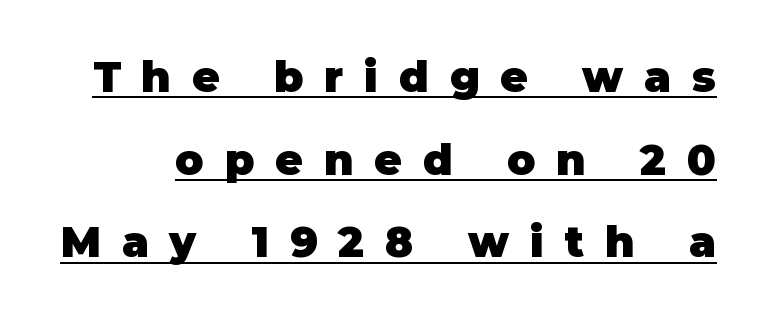
The image shows 42 px heavy sans-serif type, upright; set loose line spacing (1.97x), unusually wide letter spacing (+0.5 em), underlined; low stroke contrast and a large x-height.
